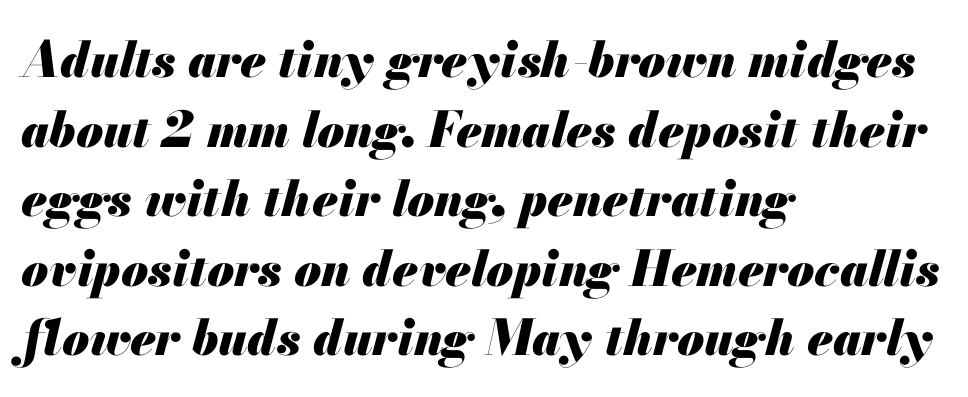
Notice how thick the strokes are: this is what a full bold looks like. Successive baselines arrive at the customary interval. Slanted lettering throughout. A typesetter would call this proportional, since set widths differ per character. No word sits above an underline. Each word holds together tightly as a unit, with standard inter-letter gaps.
